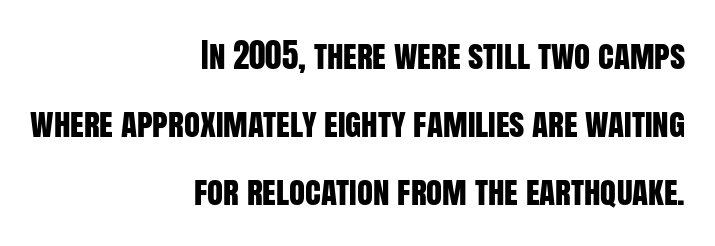
The typeface chosen for these lines omits serifs. The letters sit at their default tracking, neither squeezed nor spread. Underline: absent. Reading down the column, the eye jumps a long way to each next line. Italic? Not at all — the glyphs are vertical. The passage is arranged like a letterhead date or caption credit — flush right.
